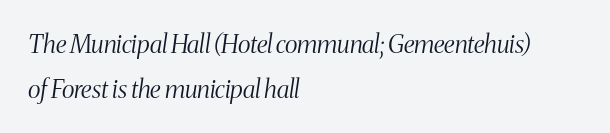
{"italic": "yes", "lean": "right", "slant_degrees": 8, "bold": "no", "underline": "no", "align": "left", "line_spacing_ratio": 1.8, "letter_spacing": "normal", "letter_spacing_em": 0.0, "glyph_px": 25}
